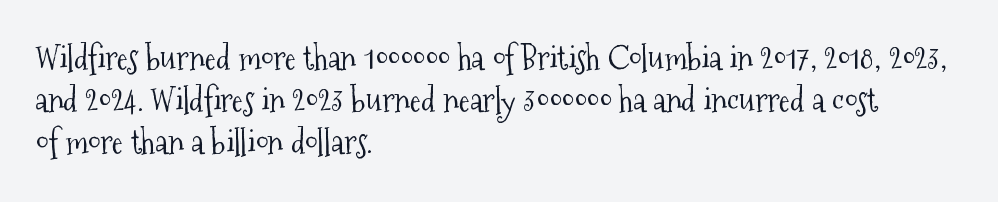
Every character sits straight up, as roman type does. Descenders hang freely into open space. A light-to-regular cut is what we see here. The block of text has a typical density, with ordinary space between rows. Each letter keeps its own natural width here, so spacing adapts to shape.
